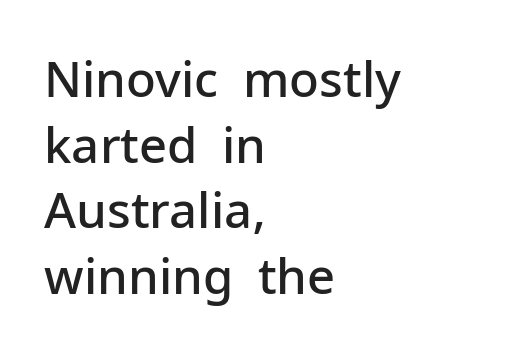
{"serif": "no", "italic": "no", "bold": "semi", "weight": "semibold", "width": "normal", "stroke_contrast": "low", "x_height": "medium", "monospaced": "no", "underline": "no", "align": "left", "line_spacing": "normal", "line_spacing_ratio": 1.34, "letter_spacing": "normal", "letter_spacing_em": 0.0, "glyph_px": 49}
